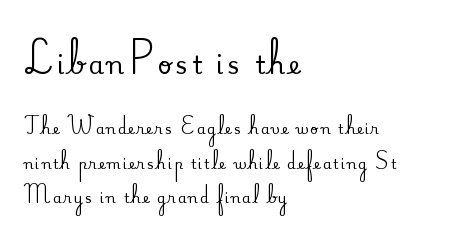
The image shows 25 px text type, upright; set left-aligned, loose line spacing (2.48x), not underlined; the first (top) block is 1.79x larger.
